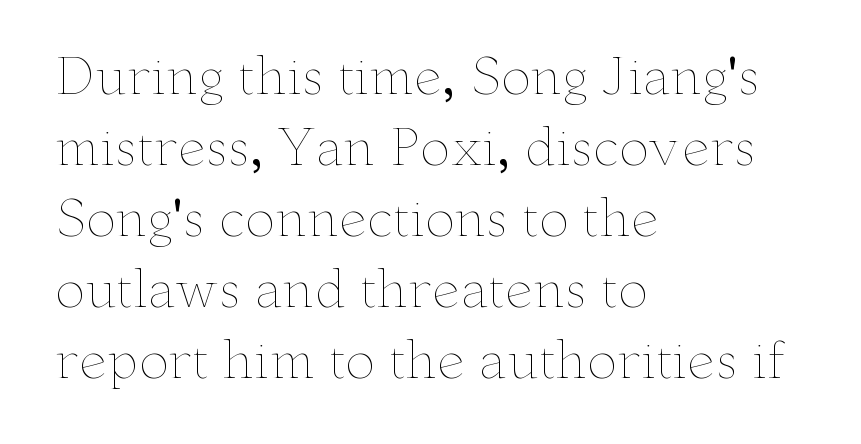
Q: Is the text bold? A: No.
Q: Is the text italic (slanted)? A: No, it is upright.
Q: Is the text underlined? A: No.
Q: How is the paragraph aligned? A: Left-aligned.
Q: Is the spacing between letters normal or unusually wide? A: Normal.
Q: Is the spacing between lines tight, normal or loose? A: Normal.
Q: Width (condensed, normal, or wide)? A: Wide.
Q: Stroke contrast? A: Low.
Q: x-height? A: Small.
Q: Monospaced? A: No.
